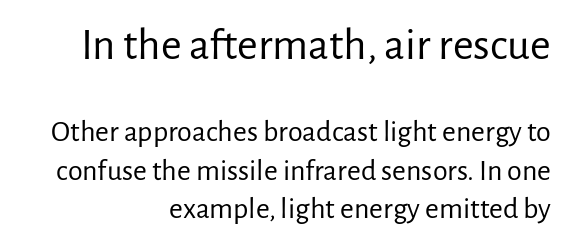
{"serif": "no", "italic": "no", "bold": "no", "weight": "regular", "width": "normal", "stroke_contrast": "low", "x_height": "medium", "monospaced": "no", "underline": "no", "align": "right", "line_spacing": "normal", "line_spacing_ratio": 1.29, "letter_spacing": "normal", "letter_spacing_em": 0.0, "larger_block": "first", "size_ratio": 1.5, "glyph_px": 45}
